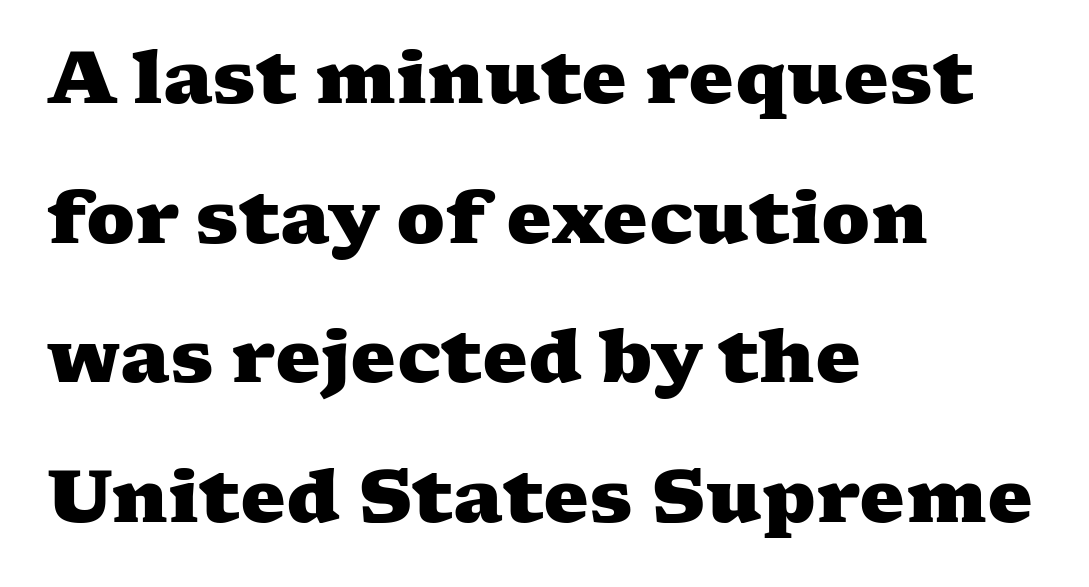
Do the characters align in a grid? No, the font is proportional. Rule under the text: the space is simply empty. Typographically, this falls in the serif category. The font is running at its bold setting. Does the leading feel generous? Absolutely, it's lavish. Which margin do the lines hug? The left one — the right edge is uneven.
